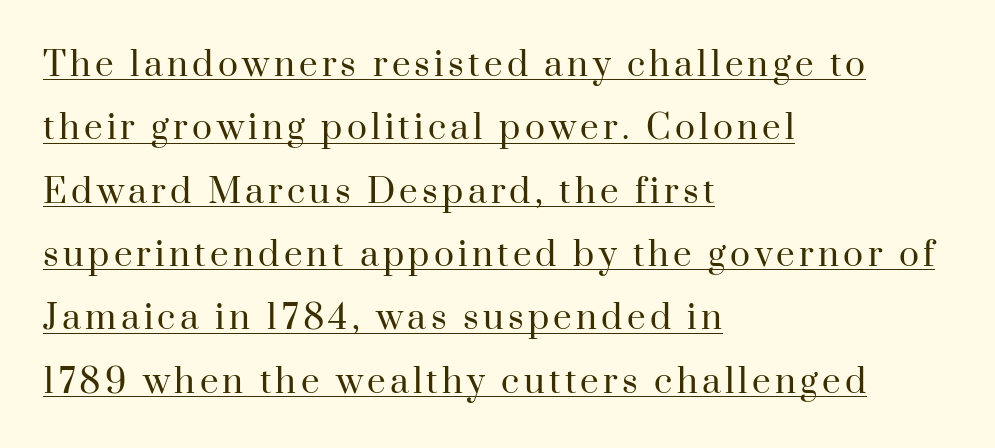
The image shows 33 px regular-weight serif type, upright; set left-aligned, loose line spacing (1.92x), underlined; high stroke contrast and a small x-height.
